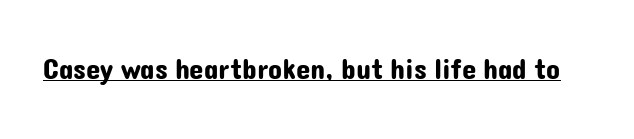
{"serif": "no", "italic": "no", "width": "normal", "stroke_contrast": "low", "x_height": "medium", "monospaced": "no", "underline": "yes", "letter_spacing": "normal", "letter_spacing_em": 0.0, "glyph_px": 29}
